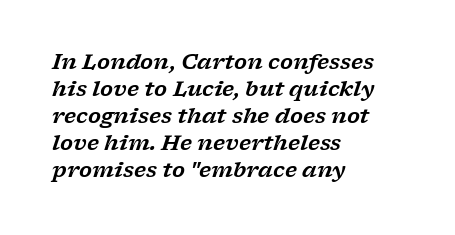
{"italic": "yes", "lean": "right", "slant_degrees": 17, "underline": "no", "align": "left", "line_spacing": "normal", "line_spacing_ratio": 1.29, "letter_spacing": "normal", "letter_spacing_em": 0.0, "glyph_px": 21}
